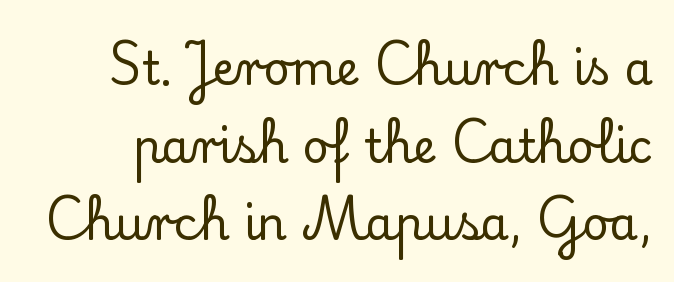
The image shows 46 px serif type, upright; set normal line spacing (1.69x), normal letter spacing, not underlined; low stroke contrast and a small x-height.
